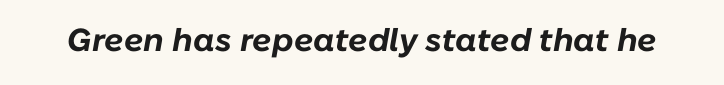
In terms of letterspacing, this is plain default setting. Letters rest on an invisible, unmarked baseline. These lines are rendered in a variable-pitch font. The text carries the slant typical of an italic or oblique font. Each glyph is drawn with heavy, bold strokes.
